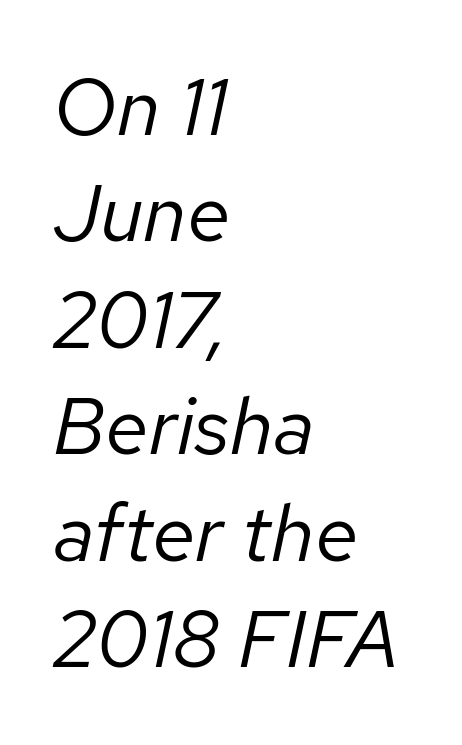
Q: Is the text bold? A: No.
Q: Is the text italic (slanted)? A: Yes, it leans right by about 12 degrees.
Q: Is the text underlined? A: No.
Q: How is the paragraph aligned? A: Left-aligned.
Q: Is the spacing between letters normal or unusually wide? A: Normal.
Q: Is the spacing between lines tight, normal or loose? A: Normal.
Q: Width (condensed, normal, or wide)? A: Normal.
Q: Stroke contrast? A: Low.
Q: x-height? A: Medium.
Q: Monospaced? A: No.
